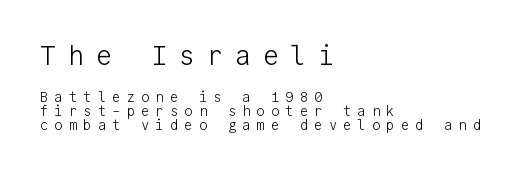
Upright lettering throughout. Which margin do the lines hug? The left one — the right edge is uneven. Visually, the top section dominates because its glyphs are scaled up. The typeface has the unassuming heft of standard copy or less. What's the leading like? Squeezed, with rows nearly overlapping.
